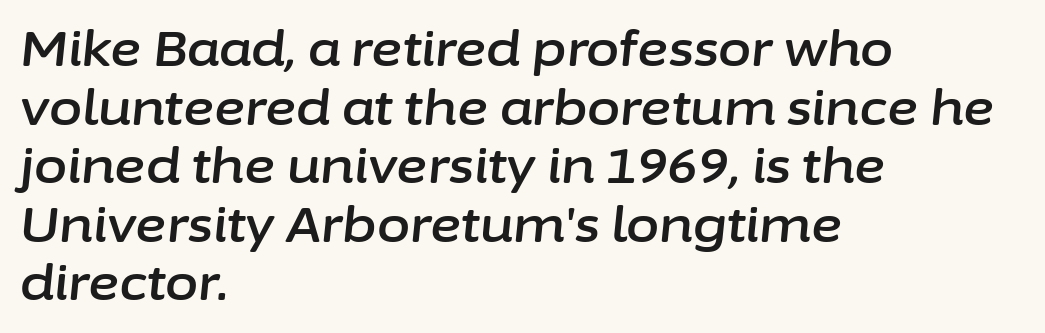
The image shows 48 px text type, italic (leaning right); set left-aligned, line spacing 1.22x, normal letter spacing, not underlined; low stroke contrast and a medium x-height.
